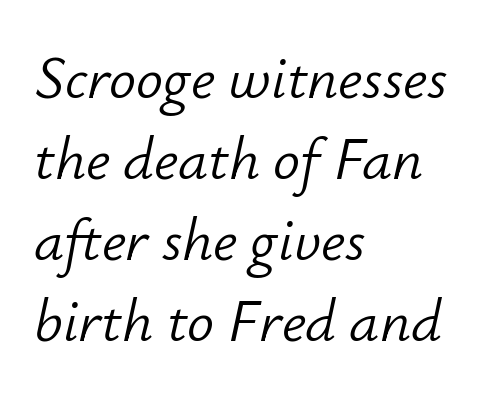
Successive baselines arrive at the customary interval. In terms of letterspacing, this is plain default setting. The letters are slanted; this is an italic face. If you drew a ruler down the left edge, every line would touch it. Proportional: the letters do not fall into vertical columns. Descenders hang freely into open space.
